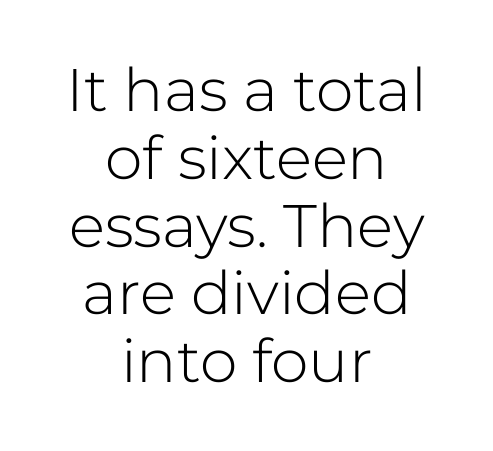
Stroke mass is kept to a normal reading level or below. This is the regular roman posture of the typeface. In terms of leading, this rendering errs on the cramped side. The passage is arranged like a title page — every line centered. The passage shown is typed in a proportional face where columns would drift.
